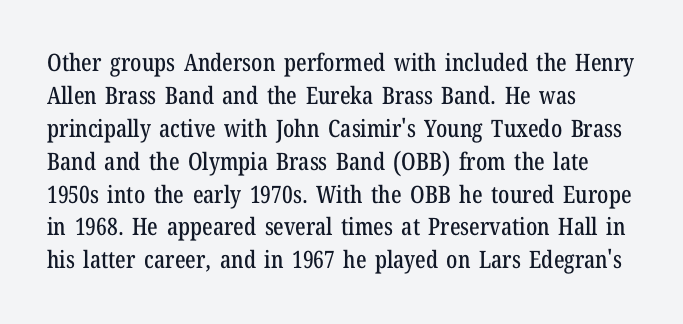
The type sits square on the baseline with zero lean. Students, observe: this is what conventionally led text looks like. Notice how the passage keeps a crisp vertical edge on the left only. Lines of text with bare space underneath.
